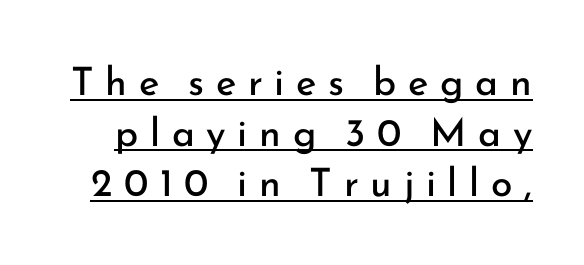
The rows are spaced the way most documents space them. Stroke thickness stays within the range of a standard reading face or lighter. The sample's only ornament is a line tracing under the words. The lettering stays uniformly vertical, giving the passage a roman look. Note the varied advance widths — an 'i' is clearly narrower than an 'm'. This is sans-serif lettering, the kind often seen on screens and signage.
